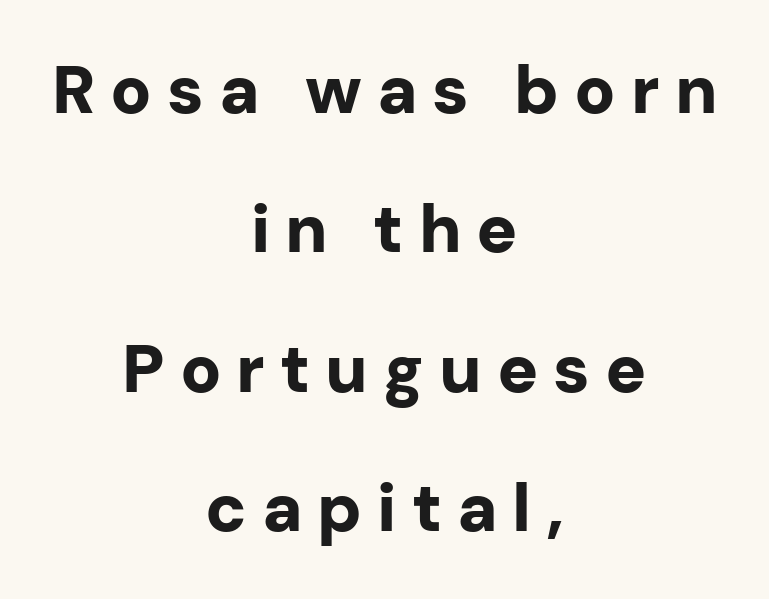
{"serif": "no", "italic": "no", "bold": "yes", "weight": "bold", "width": "normal", "stroke_contrast": "low", "x_height": "medium", "monospaced": "no", "underline": "no", "align": "center", "line_spacing": "loose", "line_spacing_ratio": 2.05, "letter_spacing": "wide", "letter_spacing_em": 0.22, "glyph_px": 68}
